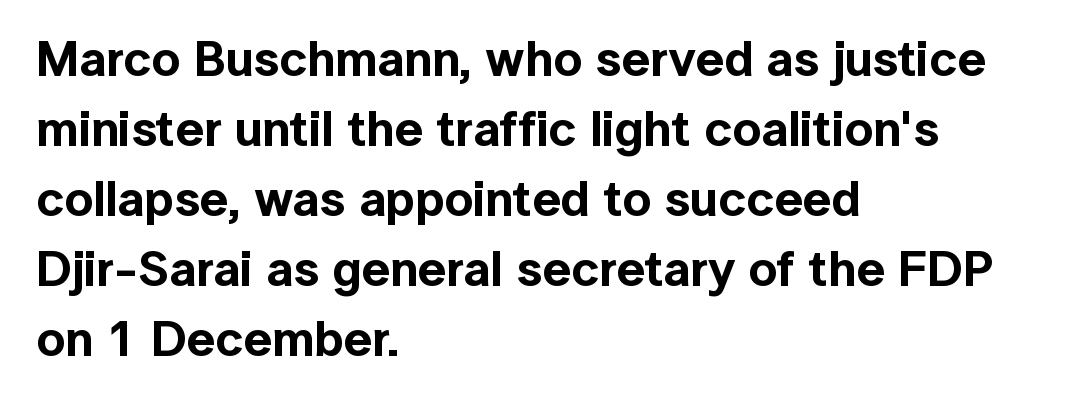
The image shows 50 px sans-serif type, upright; set left-aligned, normal line spacing (1.4x), normal letter spacing, not underlined; a medium x-height.
